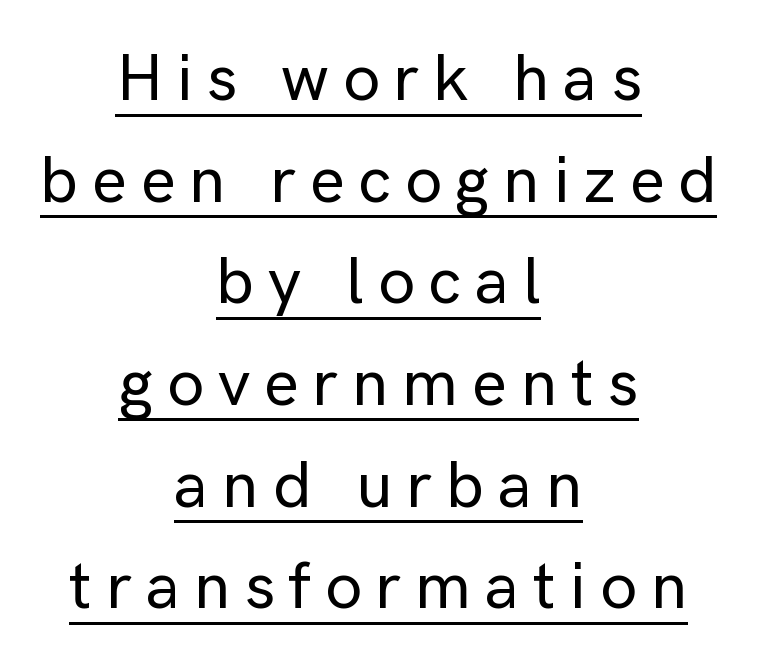
{"serif": "no", "italic": "no", "width": "normal", "stroke_contrast": "low", "x_height": "medium", "monospaced": "no", "underline": "yes", "align": "center", "line_spacing": "normal", "line_spacing_ratio": 1.54, "letter_spacing": "wide", "letter_spacing_em": 0.21, "glyph_px": 66}
